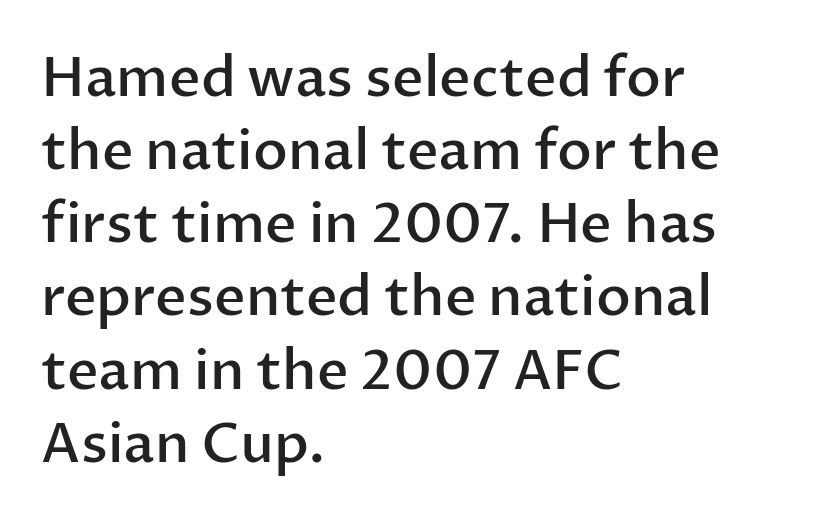
The image shows 55 px semibold sans-serif type, upright; set left-aligned, normal line spacing (1.33x), normal letter spacing, not underlined; low stroke contrast and a medium x-height.
